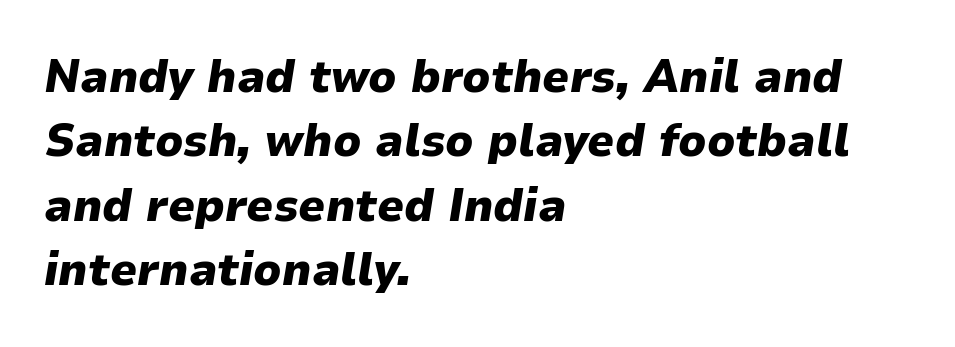
Each letter keeps its own natural width here, so spacing adapts to shape. The tracking reads as untouched default to a designer's eye. The lines sit at an ordinary, default distance from one another. The passage shown leans; its letterforms are oblique. This rendering features lettering with no underline. The sample has been set heavy, in full bold.
